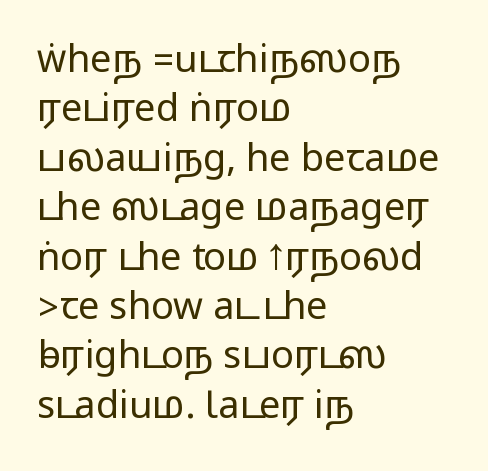
The image shows 38 px wide sans-serif type, upright; set left-aligned, normal line spacing (1.3x), normal letter spacing, not underlined; medium stroke contrast.
